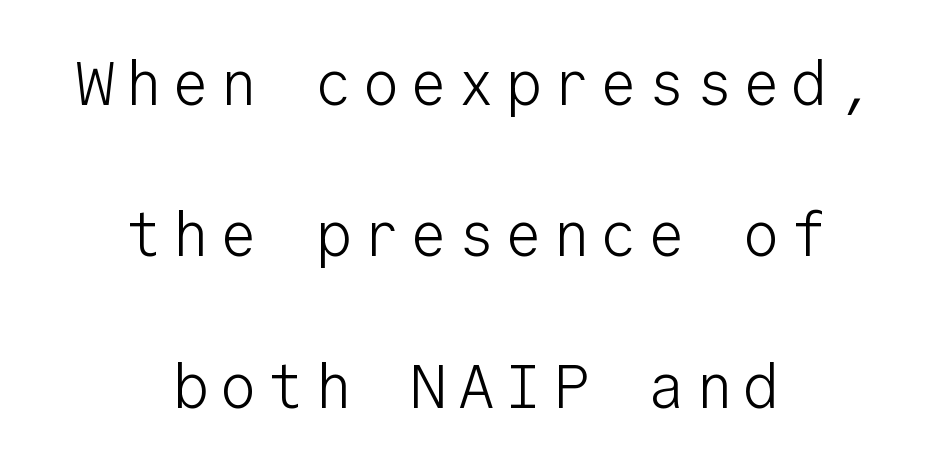
Spacing verdict: monospaced, one width for all characters. The passage shown is not underscored anywhere. Compared with a typical body face, this is equally light or lighter still. The letters stand upright; this is a roman face.
